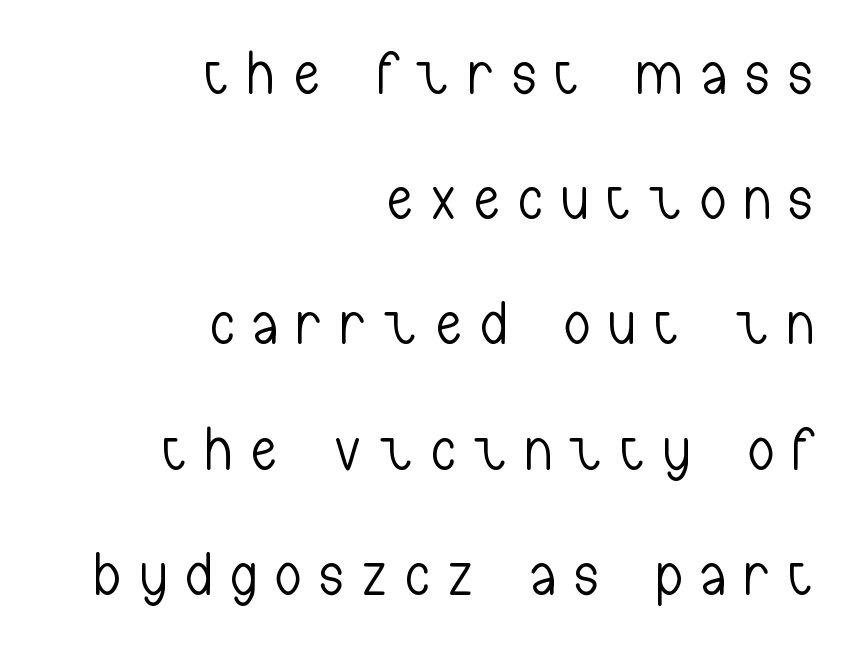
Q: Is the text bold? A: No.
Q: Is the text italic (slanted)? A: No, it is upright.
Q: Is the typeface a serif or a sans-serif typeface? A: Sans-serif.
Q: Is the text underlined? A: No.
Q: How is the paragraph aligned? A: Right-aligned.
Q: Is the spacing between letters normal or unusually wide? A: Unusually wide.
Q: Is the spacing between lines tight, normal or loose? A: Loose.
Q: Width (condensed, normal, or wide)? A: Condensed.
Q: Stroke contrast? A: Low.
Q: x-height? A: Medium.
Q: Monospaced? A: No.
